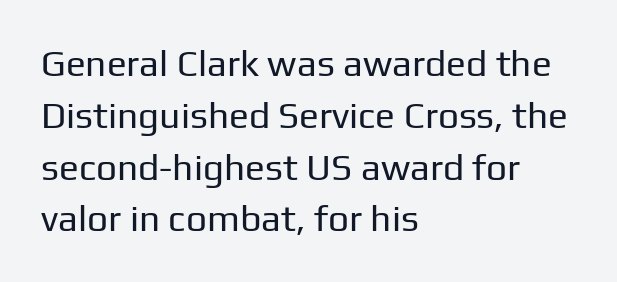
The image shows 37 px regular-weight sans-serif type, upright; set left-aligned, normal line spacing (1.4x), normal letter spacing, not underlined; low stroke contrast and a medium x-height.
